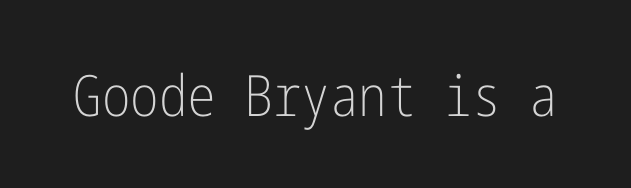
Q: Is the text bold? A: No.
Q: Is the text italic (slanted)? A: No, it is upright.
Q: Is the typeface a serif or a sans-serif typeface? A: Sans-serif.
Q: Is the text underlined? A: No.
Q: Is the spacing between letters normal or unusually wide? A: Normal.
Q: Width (condensed, normal, or wide)? A: Condensed.
Q: Stroke contrast? A: Low.
Q: x-height? A: Medium.
